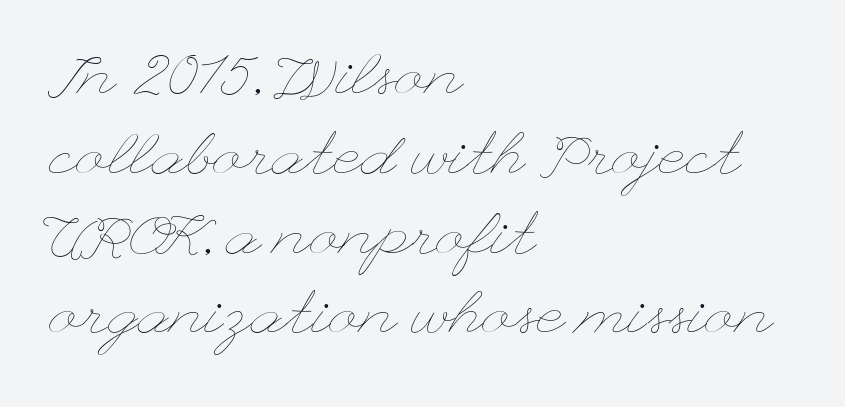
Q: Is the text bold? A: No.
Q: Is the text italic (slanted)? A: Yes.
Q: Is the text underlined? A: No.
Q: How is the paragraph aligned? A: Left-aligned.
Q: Is the spacing between letters normal or unusually wide? A: Normal.
Q: Is the spacing between lines tight, normal or loose? A: Normal.
Q: Width (condensed, normal, or wide)? A: Wide.
Q: Stroke contrast? A: Low.
Q: x-height? A: Small.
